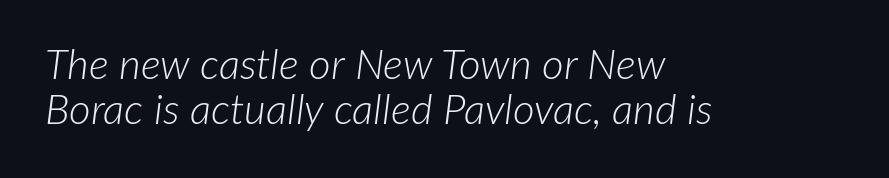
Q: Is the text bold? A: No.
Q: Is the text italic (slanted)? A: Yes, it leans right by about 7 degrees.
Q: Is the text underlined? A: No.
Q: How is the paragraph aligned? A: Left-aligned.
Q: Is the spacing between letters normal or unusually wide? A: Normal.
Q: Is the spacing between lines tight, normal or loose? A: Tight.
Q: Width (condensed, normal, or wide)? A: Normal.
Q: Stroke contrast? A: Low.
Q: x-height? A: Medium.
Q: Monospaced? A: No.
